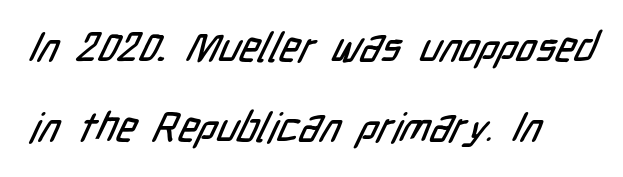
The image shows 41 px condensed sans-serif type; set left-aligned, loose line spacing (1.96x), normal letter spacing, not underlined; low stroke contrast and a medium x-height.
